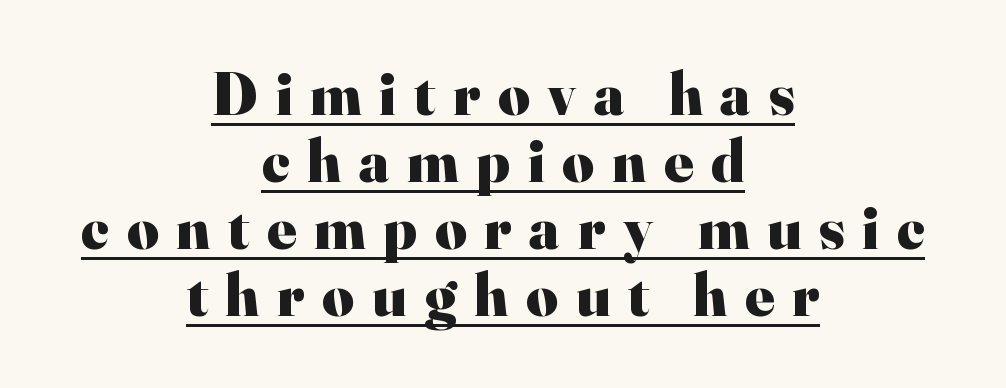
Horizontal alignment here is central, giving a formal, balanced look. A baseline rule has been typeset under these characters. In terms of letterform style, serifs are clearly present. Varying glyph widths throughout — classic text-font behaviour. Its strokes are broad and dark, the hallmark of bold type. Students, observe: this is what under-led, compact text looks like.
